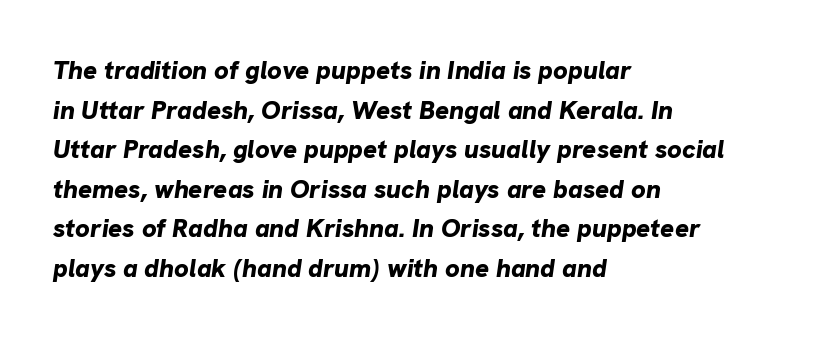
Q: Is the text bold? A: Yes.
Q: Is the text italic (slanted)? A: Yes, it leans right by about 8 degrees.
Q: Is the text underlined? A: No.
Q: How is the paragraph aligned? A: Left-aligned.
Q: Is the spacing between letters normal or unusually wide? A: Normal.
Q: Is the spacing between lines tight, normal or loose? A: Normal.
